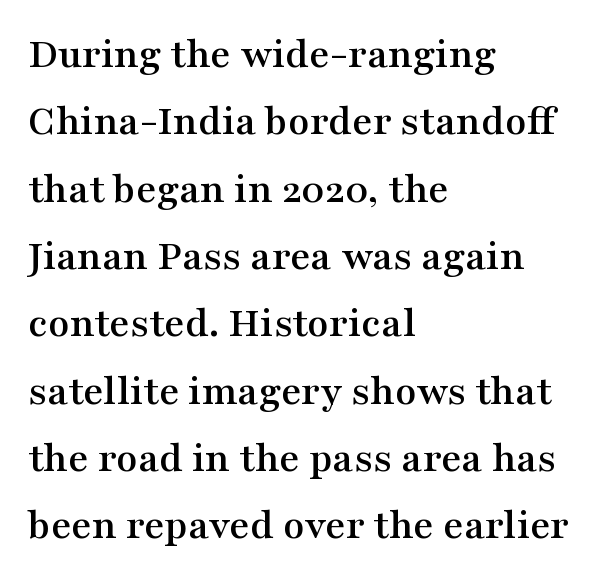
Observe the ordinary spacing: letters are neighbours, not strangers. To sum up the face: it has serifs. The area under the type is left untouched. The typography opts for an upright posture over an oblique one. The face used here is proportionally spaced, like ordinary book or web type.
